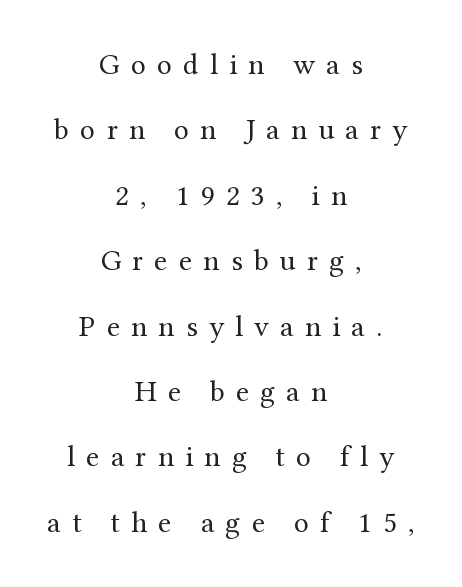
{"serif": "yes", "italic": "no", "bold": "no", "weight": "regular", "width": "normal", "stroke_contrast": "medium", "x_height": "medium", "monospaced": "no", "underline": "no", "align": "center", "line_spacing": "loose", "line_spacing_ratio": 2.18, "letter_spacing": "wide", "letter_spacing_em": 0.37, "glyph_px": 30}
